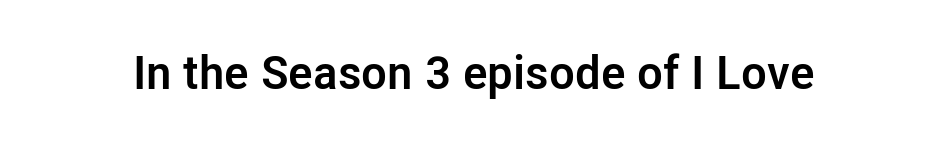
{"serif": "no", "italic": "no", "bold": "yes", "weight": "semibold", "width": "normal", "stroke_contrast": "low", "x_height": "medium", "monospaced": "no", "underline": "no", "letter_spacing": "normal", "letter_spacing_em": 0.0, "glyph_px": 47}
